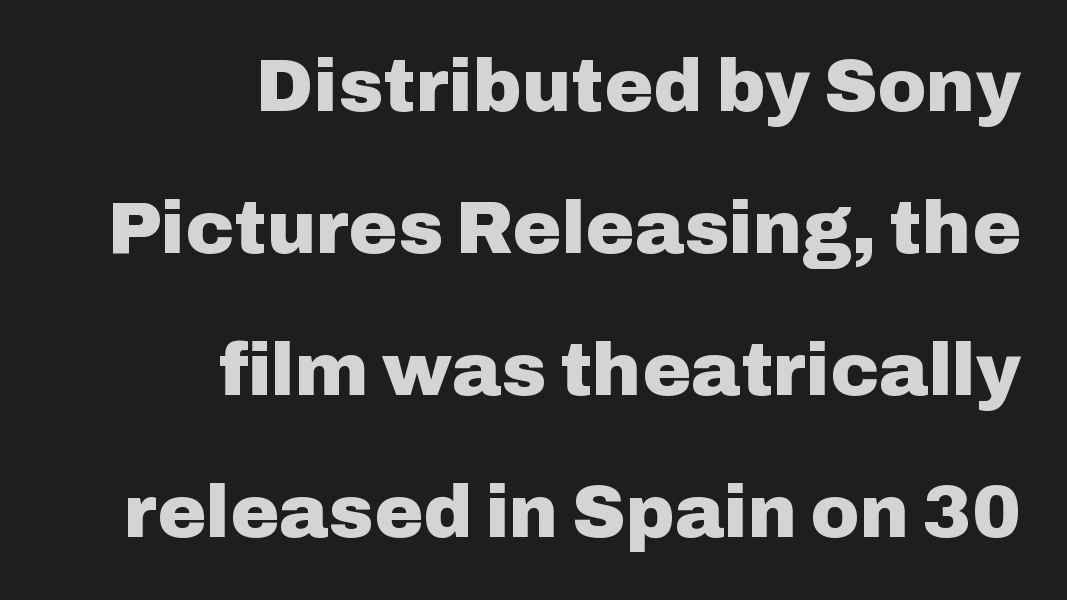
{"serif": "no", "italic": "no", "bold": "yes", "weight": "heavy", "width": "normal", "stroke_contrast": "low", "x_height": "medium", "monospaced": "no", "underline": "no", "align": "right", "line_spacing": "loose", "line_spacing_ratio": 1.92, "letter_spacing": "normal", "letter_spacing_em": 0.0, "glyph_px": 74}
